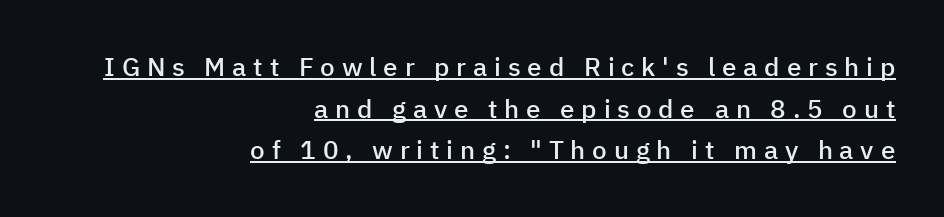
The image shows 26 px text type, upright; set right-aligned, normal line spacing (1.6x), unusually wide letter spacing (+0.26 em), underlined.
